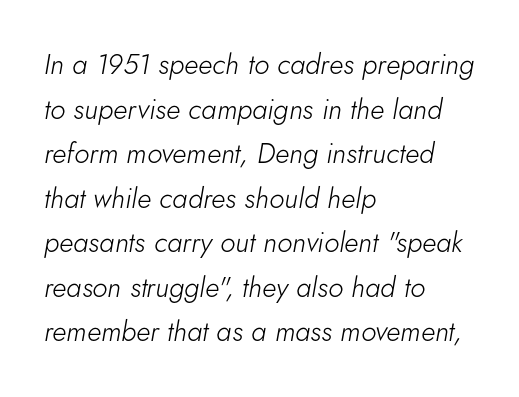
The image shows 28 px light type, italic (leaning right); set left-aligned, normal line spacing (1.59x), normal letter spacing, not underlined; low stroke contrast and a small x-height.
